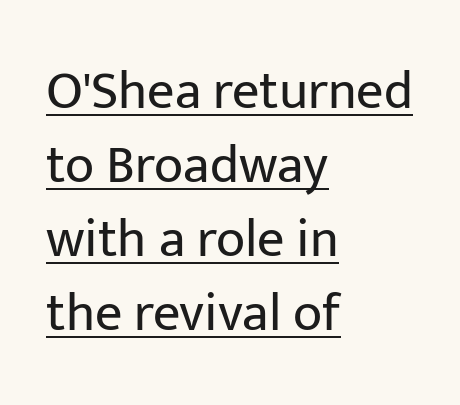
{"serif": "no", "italic": "no", "bold": "no", "weight": "regular", "width": "normal", "stroke_contrast": "low", "x_height": "medium", "monospaced": "no", "underline": "yes", "align": "left", "line_spacing": "normal", "line_spacing_ratio": 1.37, "letter_spacing": "normal", "letter_spacing_em": 0.0, "glyph_px": 54}
